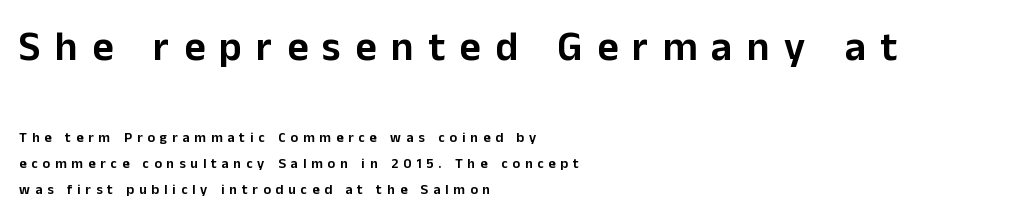
The image shows 41 px sans-serif type, upright; set left-aligned, line spacing 1.86x, unusually wide letter spacing (+0.35 em), not underlined; the first (top) block is 2.93x larger; low stroke contrast and a medium x-height.
